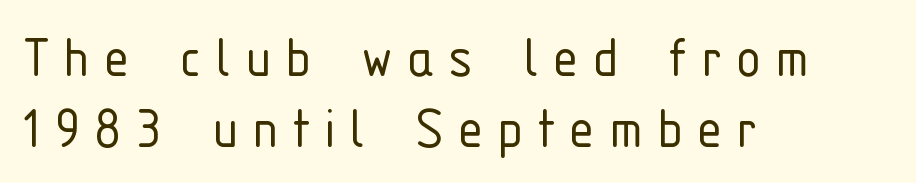
The face used here is proportionally spaced, like ordinary book or web type. Here the glyphs are tracked loosely, breaking word shapes into spaced letters. All the whitespace from short lines collects on the right. Descender tails drop into unmarked territory.
